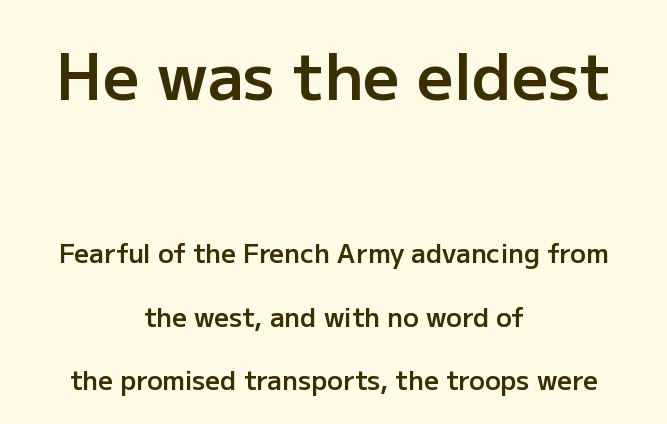
{"serif": "no", "italic": "no", "bold": "semi", "weight": "semibold", "width": "normal", "stroke_contrast": "low", "x_height": "medium", "monospaced": "no", "underline": "no", "align": "center", "line_spacing": "loose", "line_spacing_ratio": 2.44, "letter_spacing": "normal", "letter_spacing_em": 0.0, "larger_block": "first", "size_ratio": 2.46, "glyph_px": 64}
